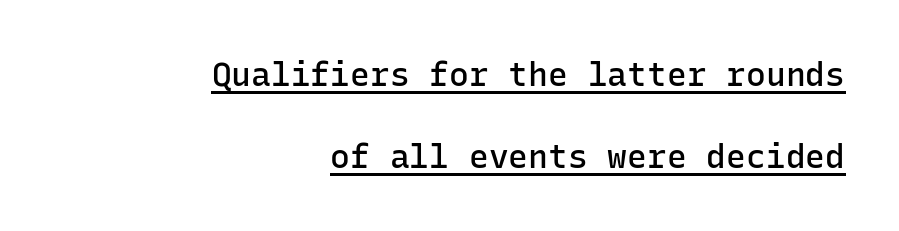
{"serif": "no", "italic": "no", "bold": "semi", "weight": "semibold", "width": "normal", "stroke_contrast": "low", "x_height": "medium", "monospaced": "yes", "underline": "yes", "align": "right", "line_spacing": "loose", "line_spacing_ratio": 2.48, "letter_spacing": "normal", "letter_spacing_em": 0.0, "glyph_px": 33}
